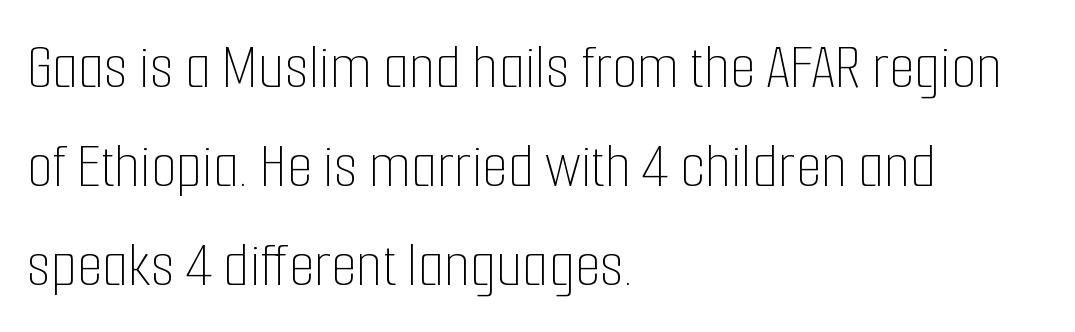
{"italic": "no", "bold": "no", "weight": "thin", "width": "condensed", "stroke_contrast": "low", "x_height": "medium", "monospaced": "no", "underline": "no", "align": "left", "line_spacing": "normal", "line_spacing_ratio": 1.5, "letter_spacing": "normal", "letter_spacing_em": 0.0, "glyph_px": 66}
